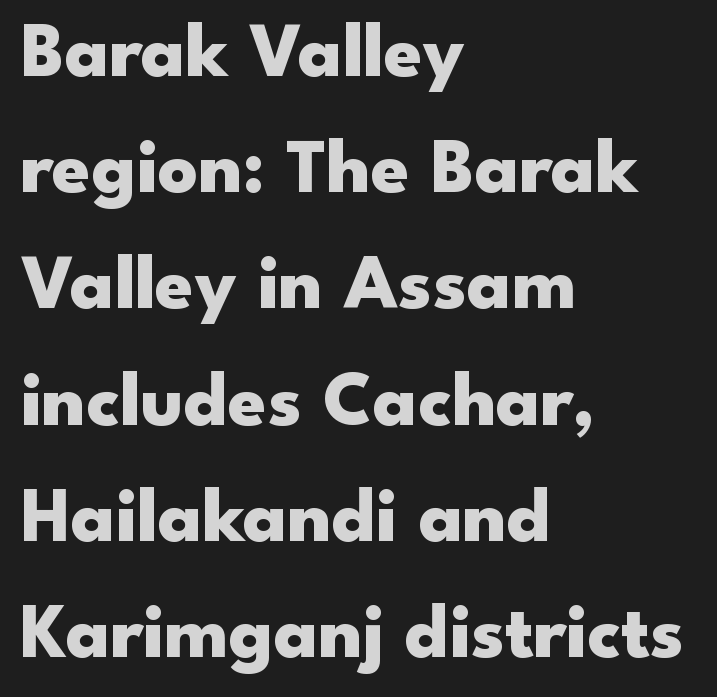
The image shows 78 px heavy, wide sans-serif type, upright; set left-aligned, normal line spacing (1.49x), normal letter spacing, not underlined; low stroke contrast and a small x-height.
